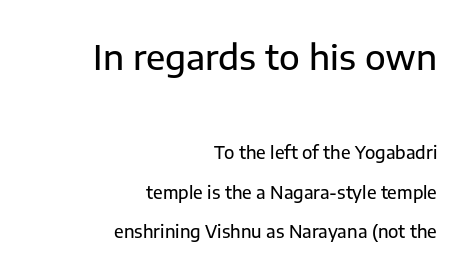
Q: Is the text italic (slanted)? A: No, it is upright.
Q: Is the typeface a serif or a sans-serif typeface? A: Sans-serif.
Q: Is the text underlined? A: No.
Q: How is the paragraph aligned? A: Right-aligned.
Q: Is the spacing between letters normal or unusually wide? A: Normal.
Q: Is the spacing between lines tight, normal or loose? A: Loose.
Q: Which block of text is set in a larger size, the first (top) or the second (bottom)? A: The first (top) one.
Q: Width (condensed, normal, or wide)? A: Normal.
Q: Stroke contrast? A: Low.
Q: x-height? A: Medium.
Q: Monospaced? A: No.
